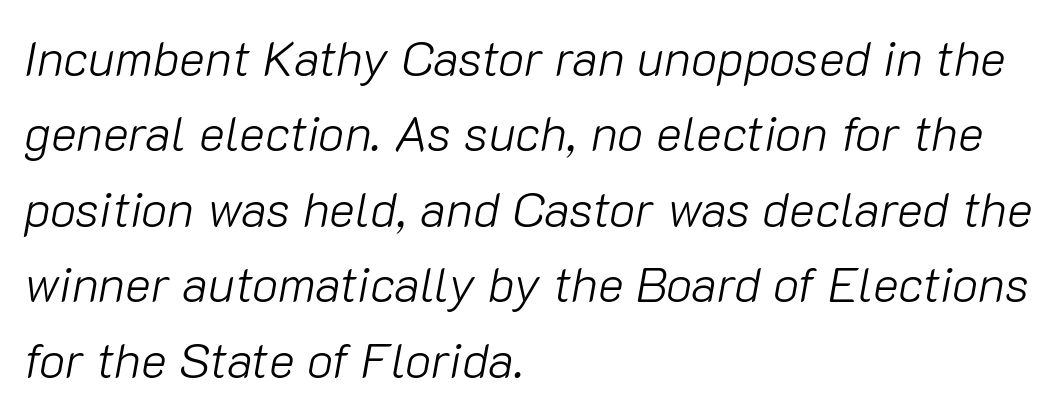
The image shows 49 px light type, italic (leaning right); set left-aligned, normal line spacing (1.54x), normal letter spacing, not underlined; low stroke contrast and a medium x-height.
